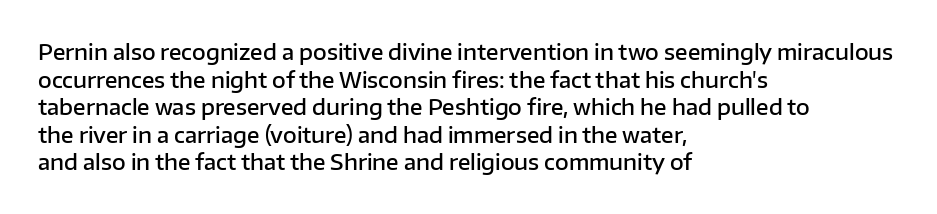
Q: Is the text bold? A: Semi-bold.
Q: Is the text italic (slanted)? A: No, it is upright.
Q: Is the text underlined? A: No.
Q: How is the paragraph aligned? A: Left-aligned.
Q: Is the spacing between letters normal or unusually wide? A: Normal.
Q: Is the spacing between lines tight, normal or loose? A: Normal.
